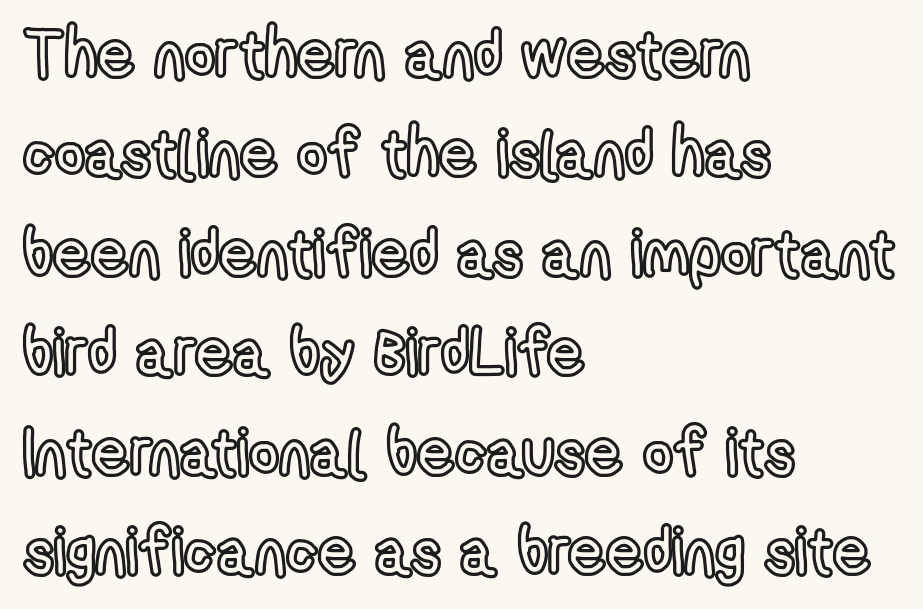
{"italic": "no", "width": "condensed", "x_height": "medium", "monospaced": "no", "underline": "no", "align": "left", "line_spacing": "normal", "line_spacing_ratio": 1.53, "letter_spacing": "normal", "letter_spacing_em": 0.0, "glyph_px": 65}
